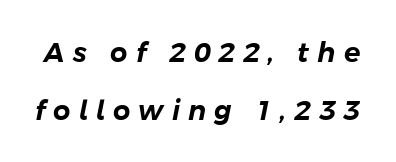
{"italic": "yes", "lean": "right", "slant_degrees": 11, "underline": "no", "line_spacing": "loose", "line_spacing_ratio": 2.13, "letter_spacing": "wide", "letter_spacing_em": 0.3, "glyph_px": 27}
